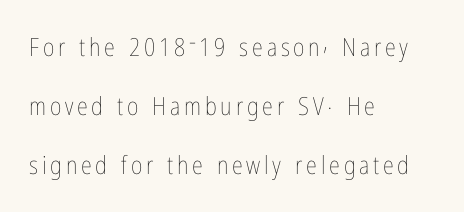
The vertical gap from one line to the next is large. Any mark beneath the type? The region is blank. The characters are drawn with everyday or finer stroke widths. Every character sits straight up, as roman type does.
